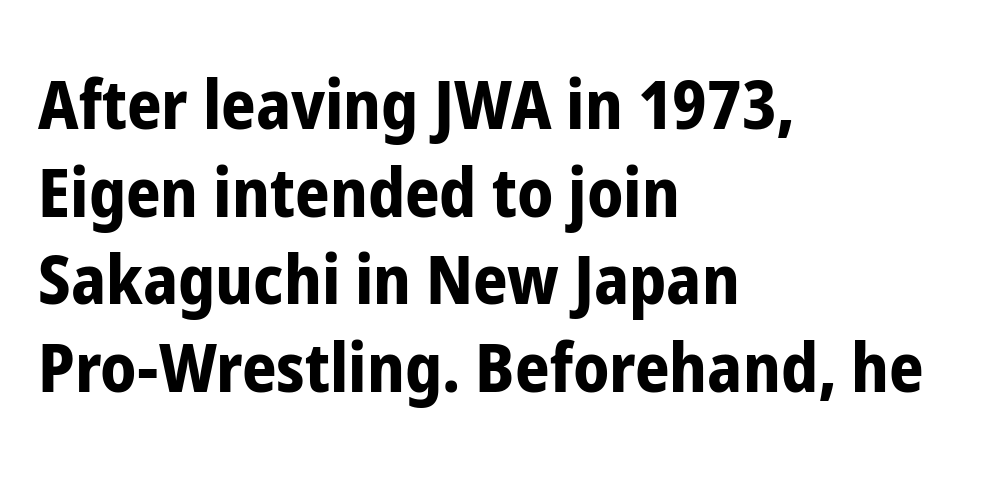
The image shows 68 px bold, condensed sans-serif type, upright; set left-aligned, normal line spacing (1.29x), normal letter spacing, not underlined; low stroke contrast and a medium x-height.
